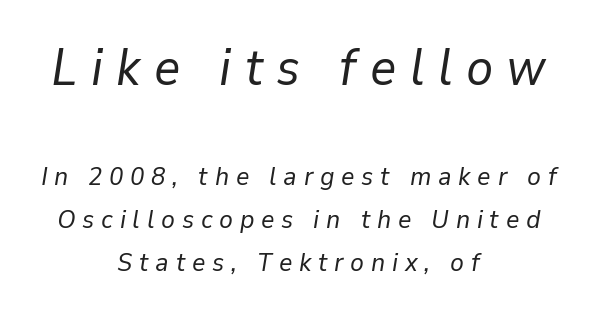
{"italic": "yes", "lean": "right", "slant_degrees": 9, "bold": "no", "weight": "regular", "width": "normal", "stroke_contrast": "low", "x_height": "medium", "monospaced": "no", "underline": "no", "align": "center", "line_spacing": "normal", "line_spacing_ratio": 1.65, "letter_spacing": "wide", "letter_spacing_em": 0.26, "larger_block": "first", "size_ratio": 1.96, "glyph_px": 51}
